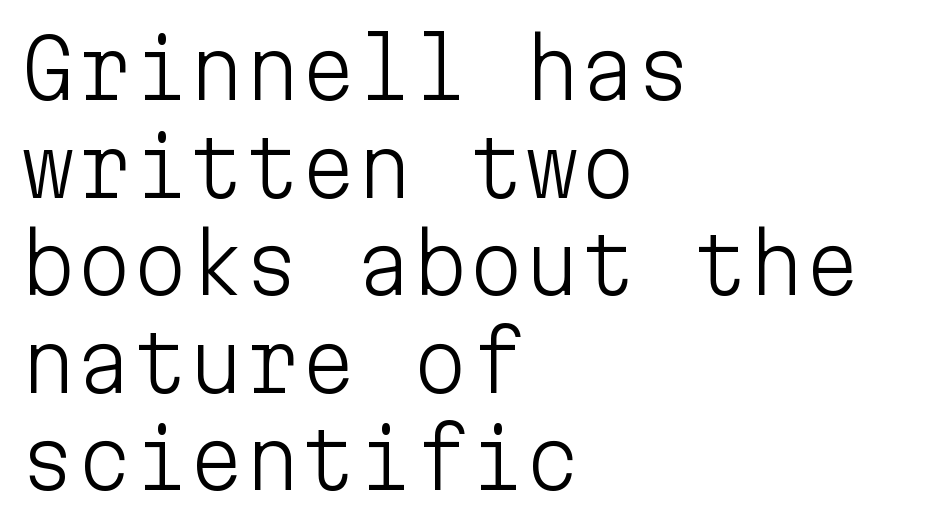
A typesetter would call this zero additional tracking. Ink coverage per letter is moderate at most. Nobody drew a line under any word here. The face used here is monospaced, like something from a code editor. Each line starts at the same left margin while the right side varies.
